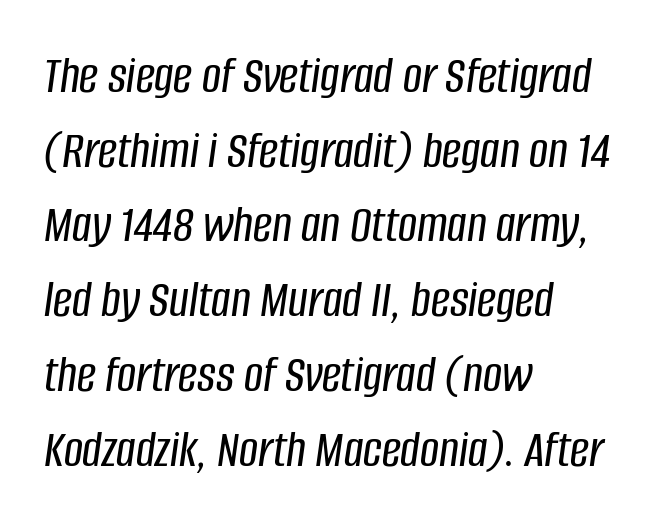
The image shows 53 px condensed type, italic (leaning right); set left-aligned, normal line spacing (1.41x), normal letter spacing, not underlined; low stroke contrast and a large x-height.
